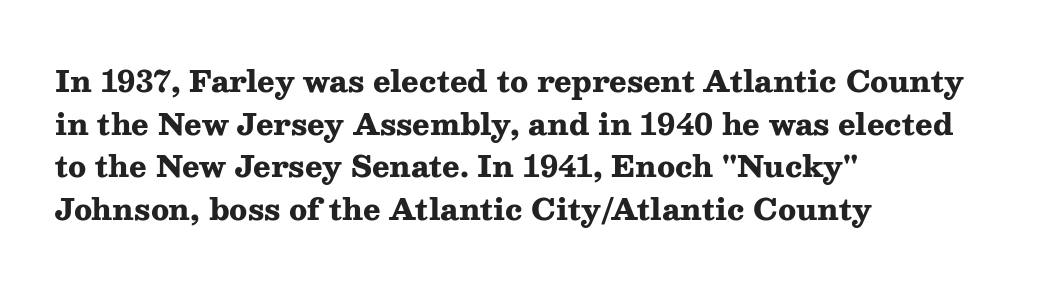
Do the characters align in a grid? No, the font is proportional. Horizontal bands of white between lines are of average thickness. The letters are bold, with thick, heavy strokes. A typesetter would call this zero additional tracking.
